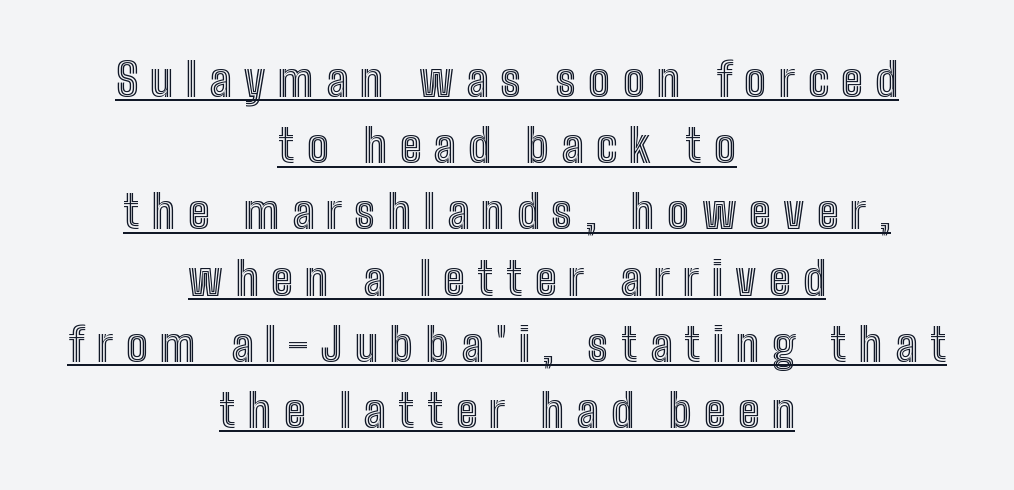
{"italic": "no", "width": "condensed", "x_height": "medium", "monospaced": "no", "underline": "yes", "align": "center", "line_spacing": "normal", "line_spacing_ratio": 1.44, "letter_spacing": "wide", "letter_spacing_em": 0.27, "glyph_px": 46}
